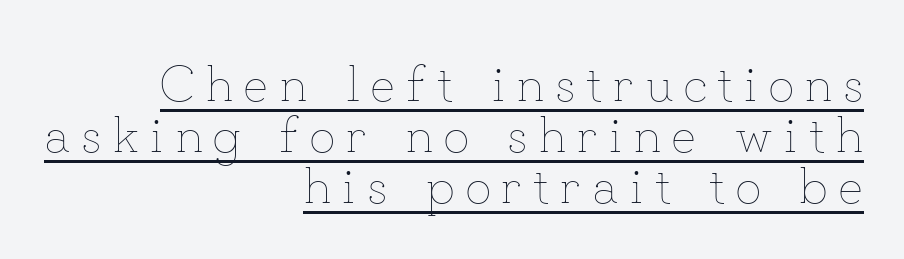
{"italic": "no", "bold": "no", "weight": "thin", "width": "normal", "stroke_contrast": "low", "x_height": "small", "monospaced": "no", "underline": "yes", "align": "right", "line_spacing": "tight", "line_spacing_ratio": 1.0, "letter_spacing": "wide", "letter_spacing_em": 0.22, "glyph_px": 51}
